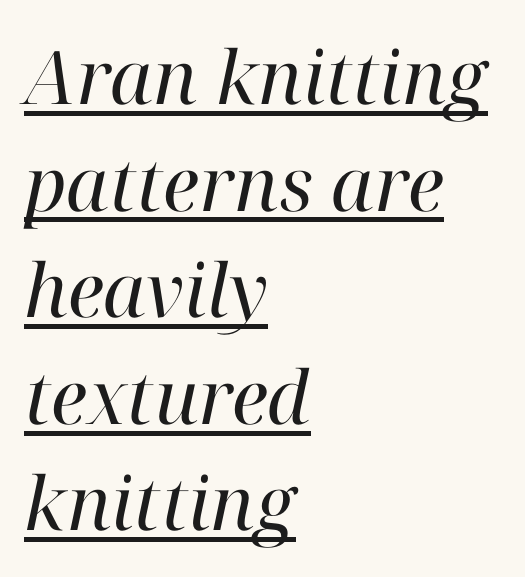
The image shows 74 px regular-weight serif type, italic (leaning right); set left-aligned, normal line spacing (1.44x), normal letter spacing, underlined; high stroke contrast and a medium x-height.
